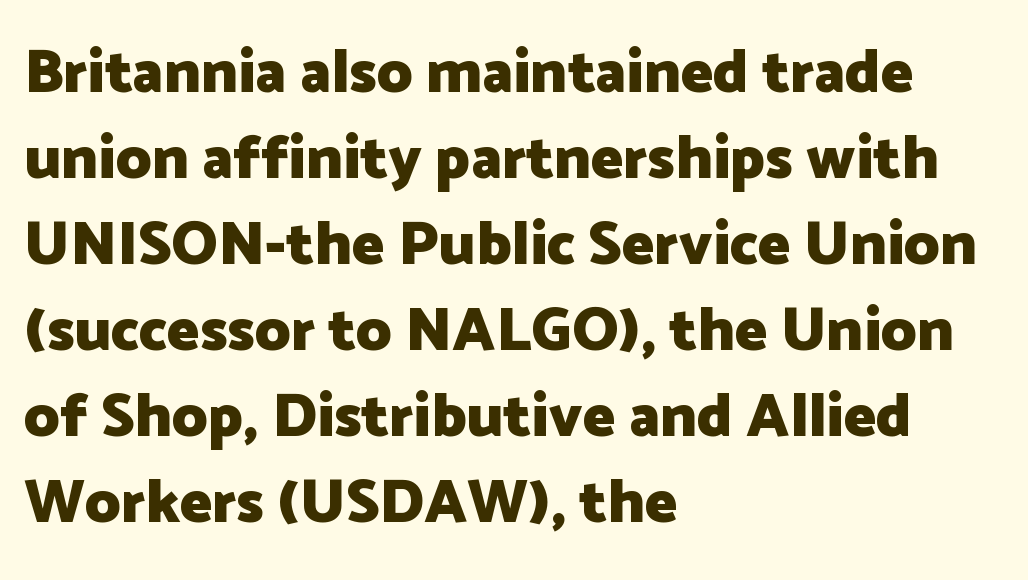
Q: Is the text bold? A: Yes.
Q: Is the text italic (slanted)? A: No, it is upright.
Q: Is the typeface a serif or a sans-serif typeface? A: Sans-serif.
Q: Is the text underlined? A: No.
Q: How is the paragraph aligned? A: Left-aligned.
Q: Is the spacing between letters normal or unusually wide? A: Normal.
Q: Is the spacing between lines tight, normal or loose? A: Normal.
Q: Width (condensed, normal, or wide)? A: Normal.
Q: Stroke contrast? A: Low.
Q: x-height? A: Medium.
Q: Monospaced? A: No.
